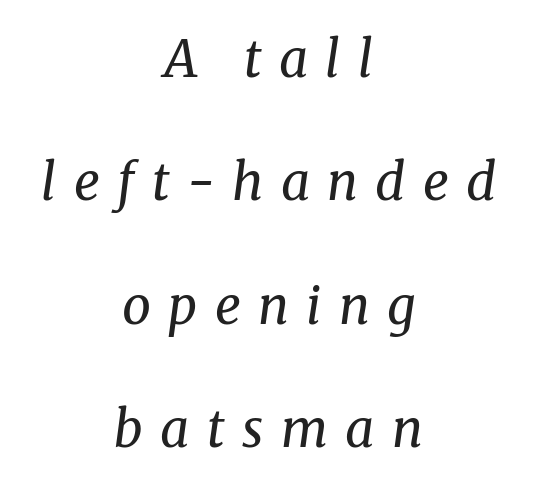
The letterforms stand isolated, each surrounded by extra space. This sample uses a serif face. This rendering uses center alignment, leaving both contours irregular but symmetric. Rendered with sloped, italic letterforms. A typesetter would call this proportional, since set widths differ per character. The face looks like a standard text weight, possibly lighter.
